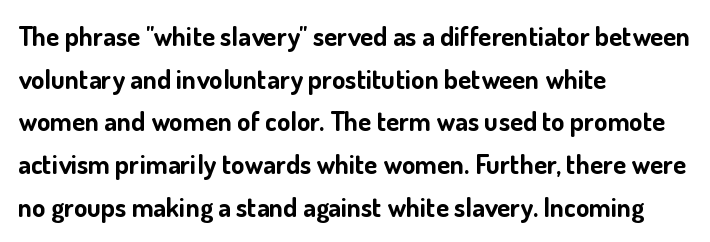
The image shows 27 px bold type, upright; set left-aligned, normal line spacing (1.58x), normal letter spacing, not underlined.
